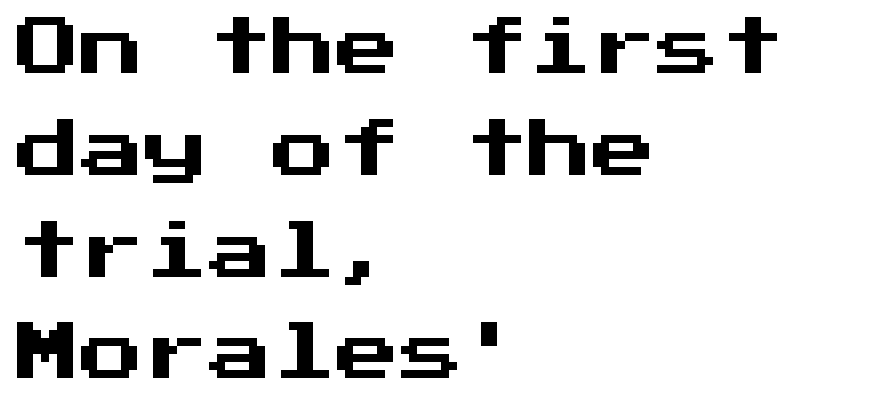
{"serif": "no", "italic": "no", "width": "normal", "stroke_contrast": "medium", "x_height": "medium", "monospaced": "yes", "underline": "no", "align": "left", "line_spacing": "normal", "line_spacing_ratio": 1.59, "letter_spacing": "normal", "letter_spacing_em": 0.0, "glyph_px": 64}
